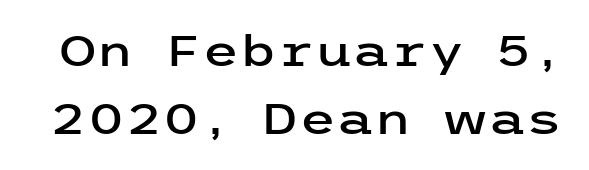
{"serif": "no", "italic": "no", "width": "wide", "stroke_contrast": "low", "x_height": "medium", "underline": "no", "line_spacing": "normal", "line_spacing_ratio": 1.57, "letter_spacing": "normal", "letter_spacing_em": 0.0, "glyph_px": 43}
